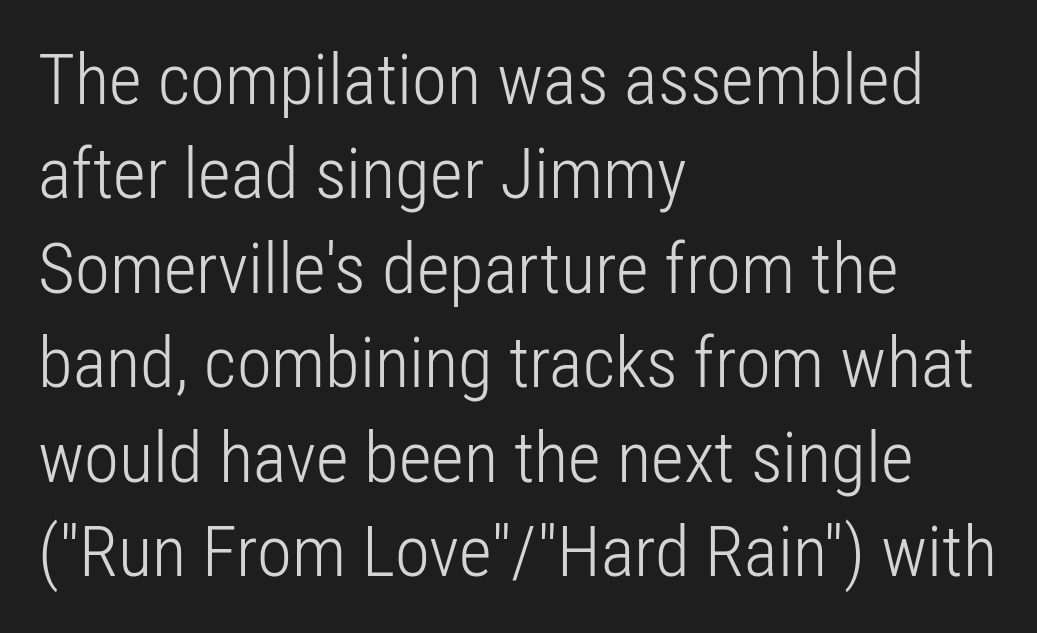
{"serif": "no", "italic": "no", "bold": "no", "weight": "light", "width": "condensed", "stroke_contrast": "low", "x_height": "medium", "monospaced": "no", "underline": "no", "align": "left", "line_spacing": "normal", "line_spacing_ratio": 1.33, "letter_spacing": "normal", "letter_spacing_em": 0.0, "glyph_px": 71}
